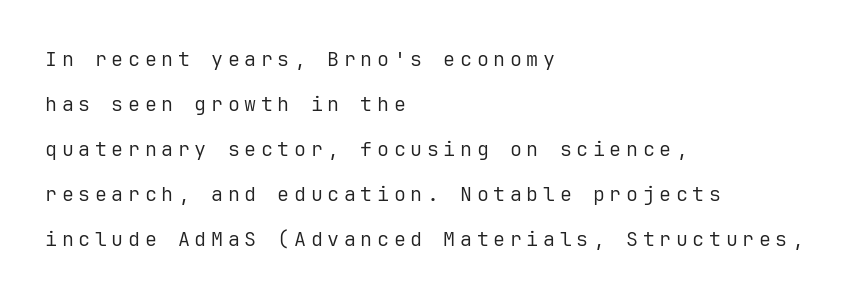
Quick note: underline off. Substantial extra tracking has been applied to these lines. Vertically, the passage feels expansive, rows floating well apart. The typesetting does not lean heavy: it is not bold.
